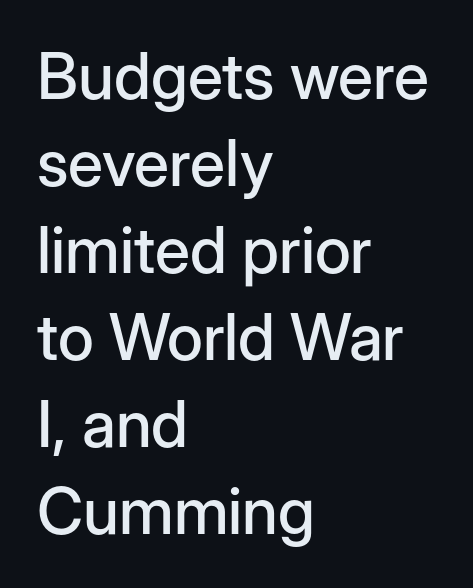
The image shows 64 px sans-serif type, upright; set left-aligned, normal line spacing (1.36x), normal letter spacing, not underlined; low stroke contrast and a medium x-height.
